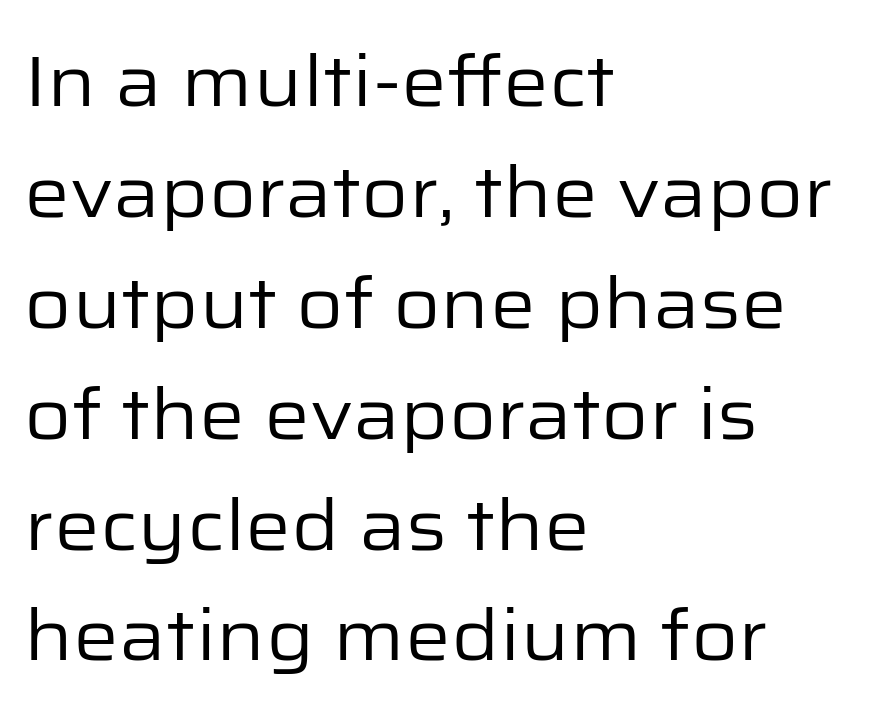
The image shows 72 px regular-weight sans-serif type, upright; set left-aligned, normal line spacing (1.54x), normal letter spacing, not underlined; low stroke contrast and a medium x-height.
